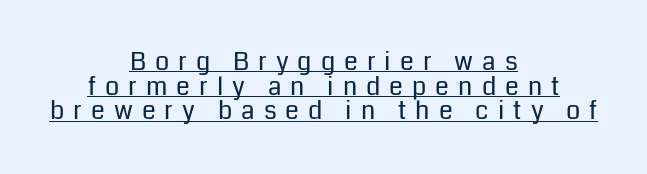
{"italic": "no", "bold": "no", "underline": "yes", "align": "center", "line_spacing": "tight", "line_spacing_ratio": 0.99, "letter_spacing": "wide", "letter_spacing_em": 0.36, "glyph_px": 25}
